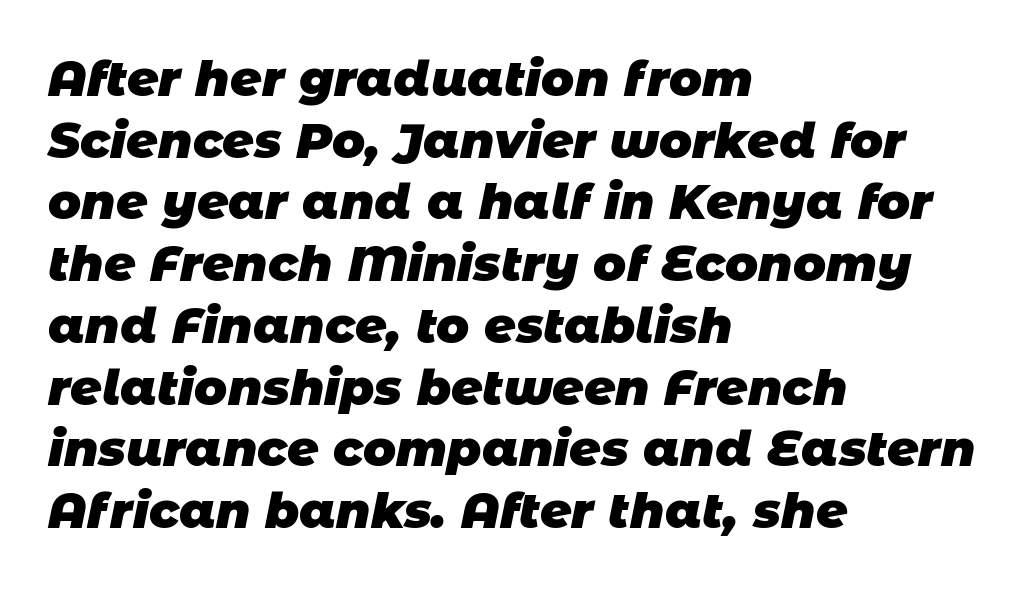
{"serif": "no", "bold": "yes", "weight": "heavy", "width": "normal", "stroke_contrast": "low", "x_height": "large", "monospaced": "no", "underline": "no", "align": "left", "line_spacing": "normal", "line_spacing_ratio": 1.26, "letter_spacing": "normal", "letter_spacing_em": 0.0, "glyph_px": 49}
